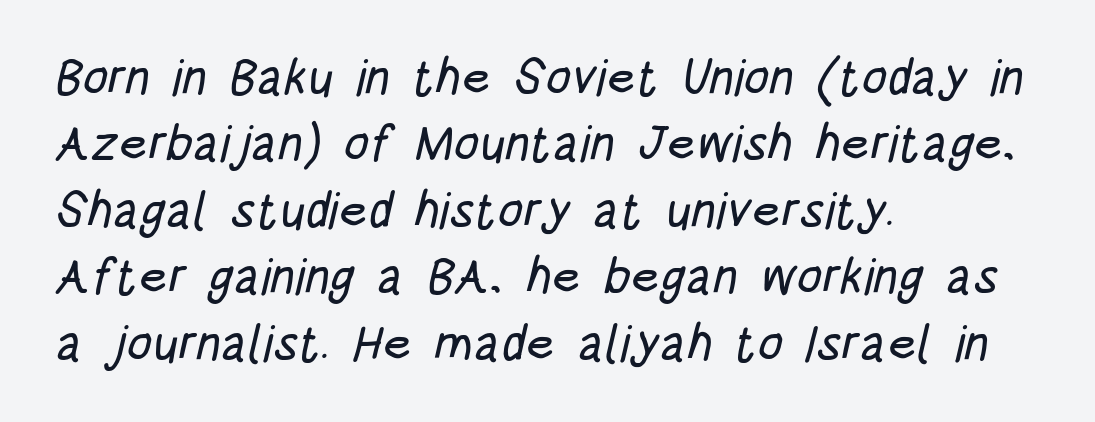
The image shows 50 px condensed sans-serif type; set left-aligned, normal line spacing (1.33x), normal letter spacing, not underlined; low stroke contrast and a large x-height.
